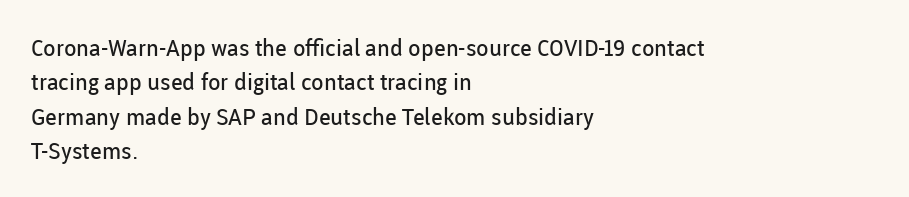
The image shows 23 px text type, upright; set left-aligned, normal line spacing (1.49x), normal letter spacing, not underlined.
